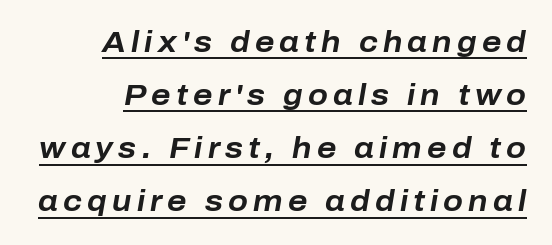
Q: Is the text bold? A: Yes.
Q: Is the text italic (slanted)? A: Yes, it leans right by about 10 degrees.
Q: Is the text underlined? A: Yes.
Q: How is the paragraph aligned? A: Right-aligned.
Q: Width (condensed, normal, or wide)? A: Normal.
Q: Stroke contrast? A: Low.
Q: x-height? A: Medium.
Q: Monospaced? A: No.
